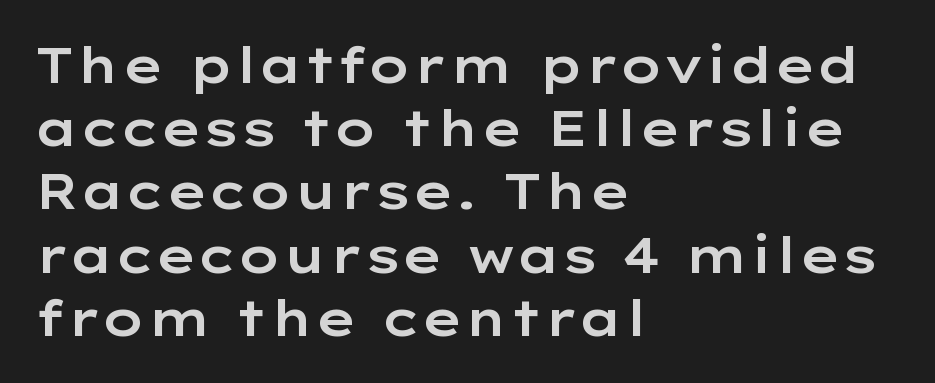
In CSS terms this would be text-align: left. A typesetter would call this zero additional tracking. What kind of face is this? One without serifs — a sans. It's the straight-up-and-down kind of type. Does the leading feel generous? No, just average.
